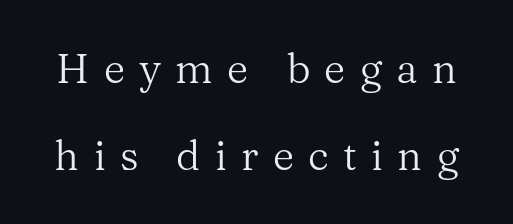
{"serif": "yes", "italic": "no", "bold": "no", "weight": "regular", "width": "normal", "stroke_contrast": "medium", "x_height": "medium", "monospaced": "no", "underline": "no", "line_spacing": "loose", "line_spacing_ratio": 2.13, "letter_spacing": "wide", "letter_spacing_em": 0.35, "glyph_px": 41}
